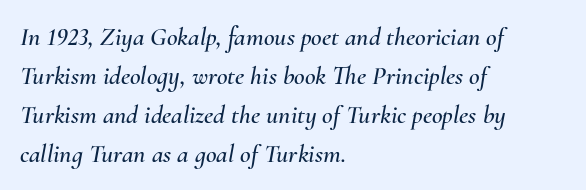
Italic? Definitely — the glyphs are oblique. No word sits above an underline. The text block is weighted toward the left margin, trailing off unevenly rightward. Baseline-to-baseline distance is the conventional proportion of letter height. Letter spacing: default.
